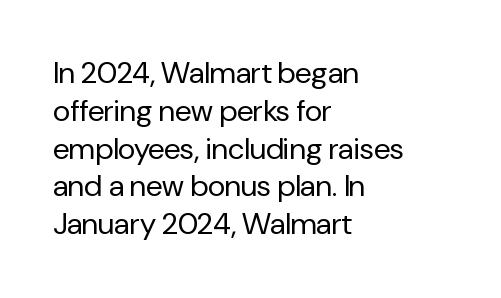
Letters have the restrained weight of plain body copy at most. Characters follow at the spacing the type designer built in. Honestly, there is no underline to notice here at all. The typesetter chose a ragged-right arrangement here. Character widths vary here, with narrow letters taking less room than wide ones. Normally led — the rows are evenly, conventionally spaced.
